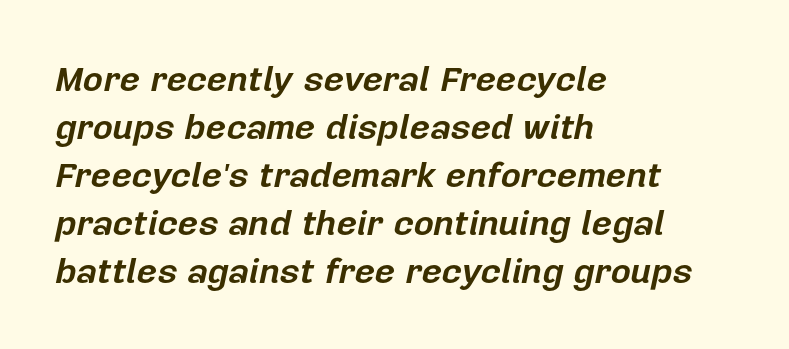
{"italic": "yes", "lean": "right", "slant_degrees": 12, "bold": "yes", "weight": "bold", "width": "normal", "stroke_contrast": "low", "x_height": "medium", "monospaced": "no", "underline": "no", "align": "left", "line_spacing": "normal", "line_spacing_ratio": 1.37, "letter_spacing": "normal", "letter_spacing_em": 0.0, "glyph_px": 35}
